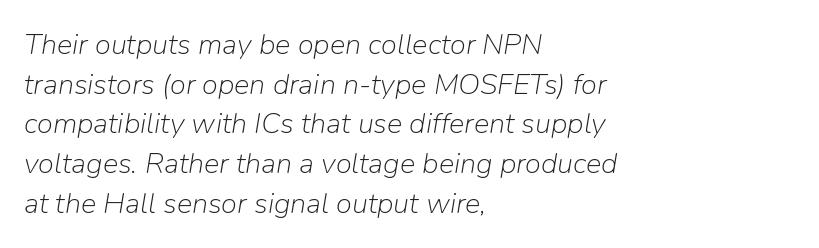
{"italic": "yes", "lean": "right", "slant_degrees": 9, "bold": "no", "weight": "light", "width": "normal", "stroke_contrast": "low", "x_height": "medium", "monospaced": "no", "underline": "no", "align": "left", "line_spacing": "normal", "line_spacing_ratio": 1.37, "letter_spacing": "normal", "letter_spacing_em": 0.0, "glyph_px": 29}
